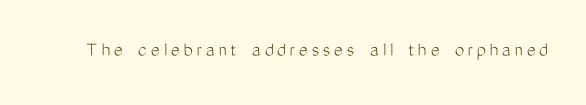
{"italic": "no", "bold": "no", "underline": "no", "glyph_px": 21}
